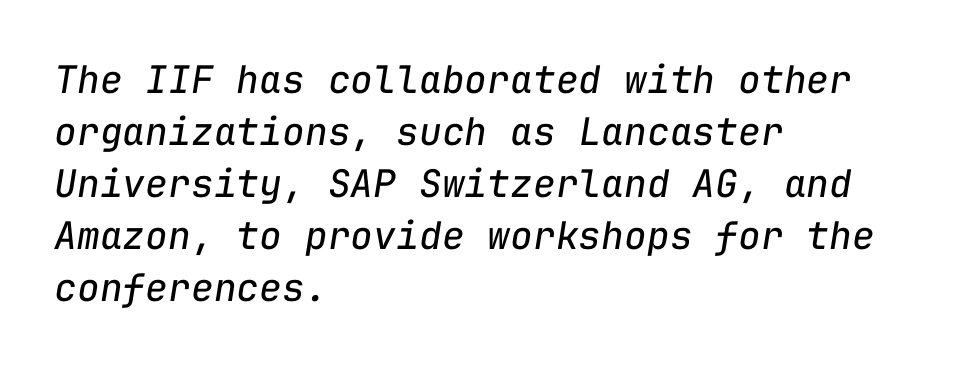
The image shows 38 px regular-weight type, italic (leaning right), monospaced; set left-aligned, normal line spacing (1.37x), normal letter spacing, not underlined; low stroke contrast and a medium x-height.
